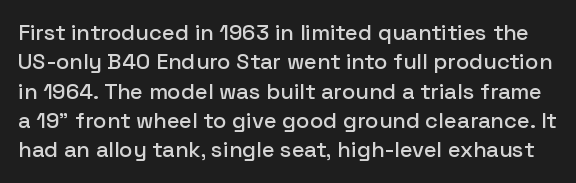
The letters stand straight up with perfectly vertical stems. The designer left line spacing at the default. Letter spacing: default. Words float on clear page, feet unadorned.
